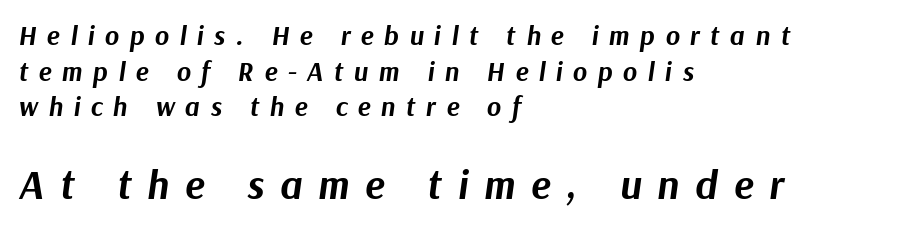
Line spacing here is normal. Does the lettering tilt? It does — this is italic. The area under the type is left untouched. The passage is arranged the way most books set body copy — flush left.
